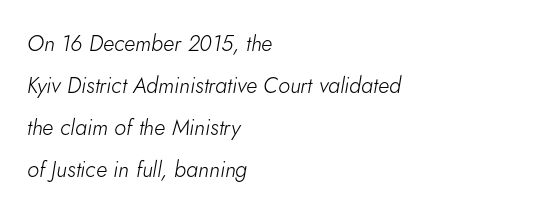
Compared with a centered layout, this one pins lines to the left instead. No chunkiness to these letters — they're not bold. Look at the tracking — it's just the regular setting, nothing added. The text carries the slant typical of an italic or oblique font. Vertical spacing — loose.
